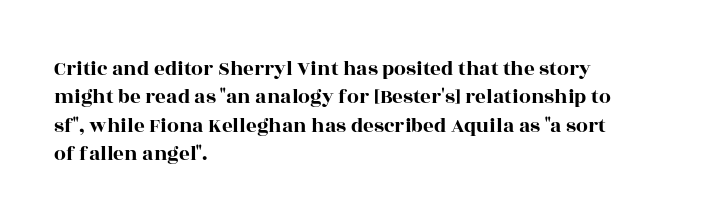
The image shows 21 px text type, upright; set left-aligned, normal line spacing (1.35x), normal letter spacing, not underlined.
